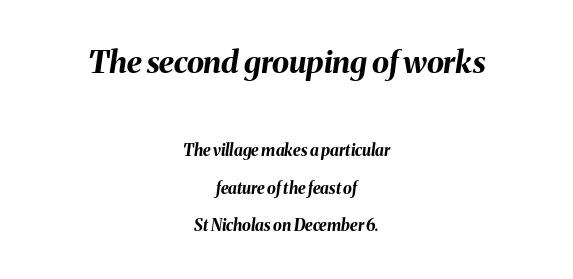
{"italic": "yes", "lean": "right", "slant_degrees": 8, "bold": "yes", "weight": "bold", "width": "normal", "stroke_contrast": "medium", "x_height": "medium", "monospaced": "no", "underline": "no", "align": "center", "line_spacing": "loose", "line_spacing_ratio": 2.36, "letter_spacing": "normal", "letter_spacing_em": 0.0, "larger_block": "first", "size_ratio": 1.94, "glyph_px": 31}
